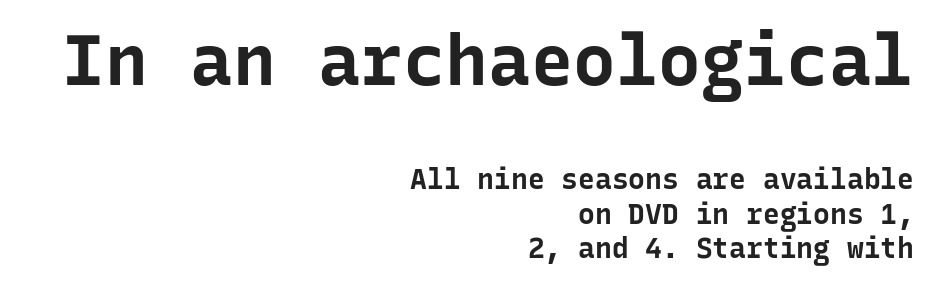
Q: Is the text bold? A: Yes.
Q: Is the text italic (slanted)? A: No, it is upright.
Q: Is the typeface a serif or a sans-serif typeface? A: Sans-serif.
Q: Is the text underlined? A: No.
Q: How is the paragraph aligned? A: Right-aligned.
Q: Is the spacing between letters normal or unusually wide? A: Normal.
Q: Which block of text is set in a larger size, the first (top) or the second (bottom)? A: The first (top) one.
Q: Width (condensed, normal, or wide)? A: Normal.
Q: Stroke contrast? A: Low.
Q: x-height? A: Medium.
Q: Monospaced? A: Yes.
